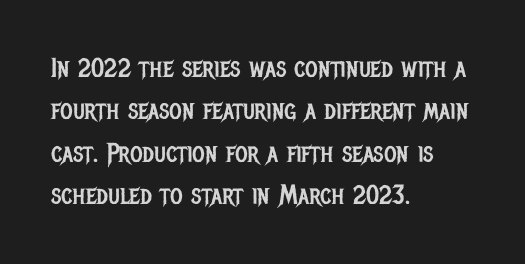
Characters follow at the spacing the type designer built in. Where is the straight margin? On the left. Weight: regular or lighter. Check the space under the baseline: it is left empty. Each new line begins a customary step beneath the previous one.
